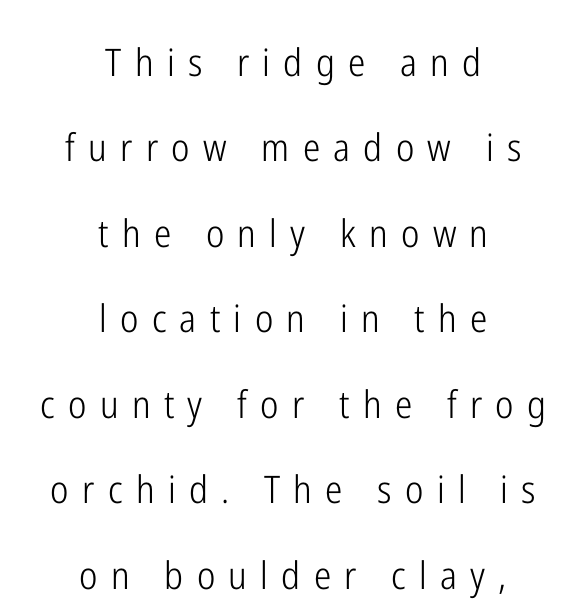
The image shows 38 px light, condensed sans-serif type, upright; set centered, loose line spacing (2.25x), unusually wide letter spacing (+0.35 em), not underlined; low stroke contrast and a medium x-height.
